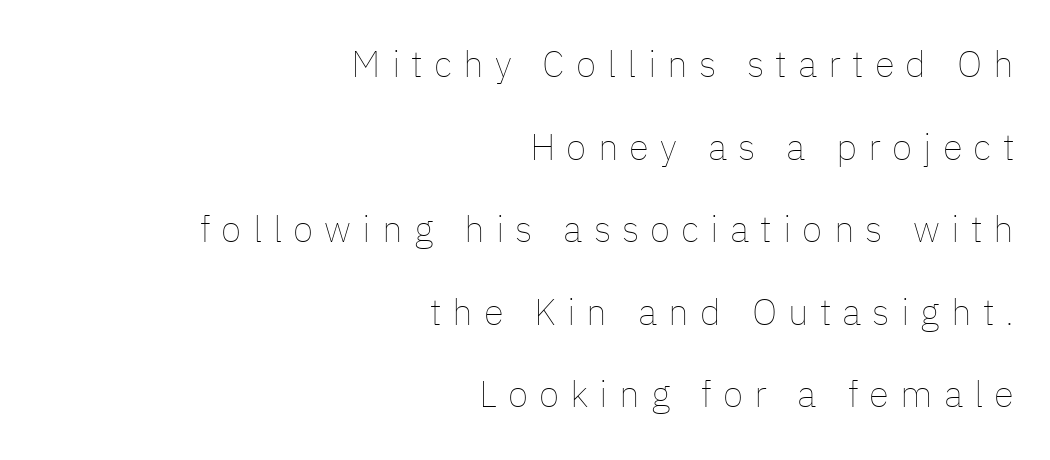
This sample has the flowing, uneven cadence of proportional lettering. There is plenty of visible air inserted between adjacent glyphs. If you measured baseline to baseline, you'd find a long distance. The axis of the letterforms is exactly vertical.
